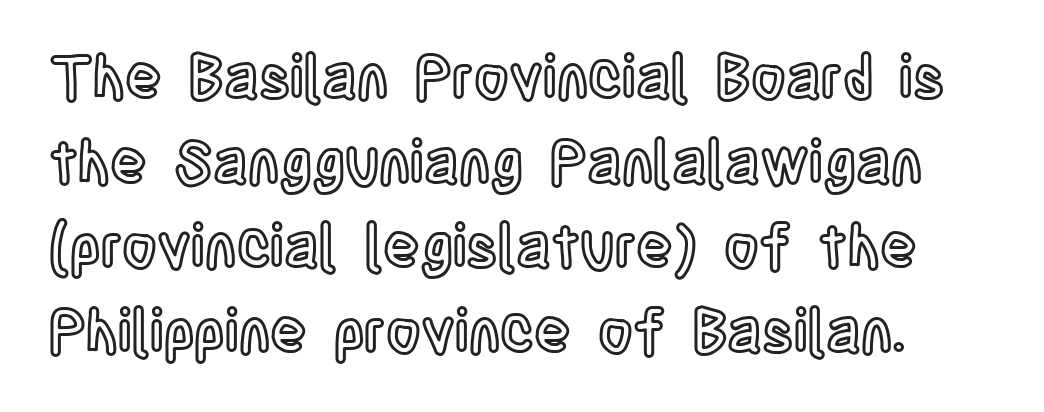
Q: Is the text italic (slanted)? A: No, it is upright.
Q: Is the text underlined? A: No.
Q: Is the spacing between letters normal or unusually wide? A: Normal.
Q: Is the spacing between lines tight, normal or loose? A: Normal.
Q: Width (condensed, normal, or wide)? A: Condensed.
Q: x-height? A: Large.
Q: Monospaced? A: No.
